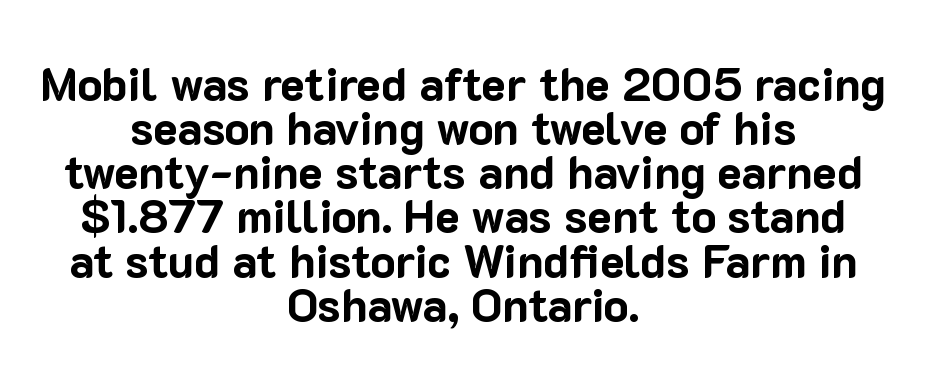
{"serif": "no", "italic": "no", "bold": "yes", "weight": "bold", "width": "normal", "stroke_contrast": "low", "x_height": "medium", "monospaced": "no", "underline": "no", "align": "center", "line_spacing": "tight", "line_spacing_ratio": 0.96, "letter_spacing": "normal", "letter_spacing_em": 0.0, "glyph_px": 46}
